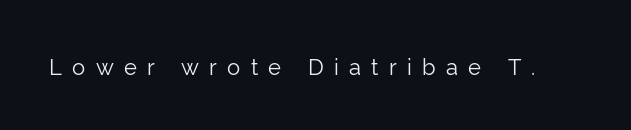
The foot of each line stays bare and open. This is not heavy type; no bold has been used. You could only call the tracking loose — the letters float apart. The lettering stays uniformly vertical, giving the passage a roman look.
